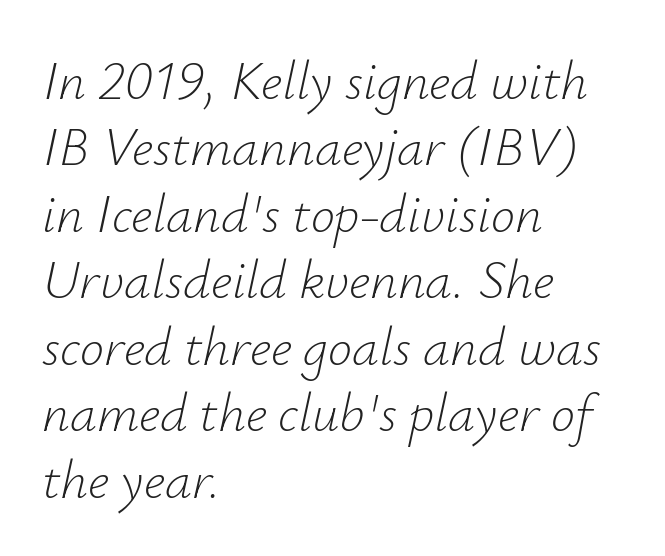
Q: Is the text bold? A: No.
Q: Is the text italic (slanted)? A: Yes, it leans right by about 12 degrees.
Q: Is the text underlined? A: No.
Q: How is the paragraph aligned? A: Left-aligned.
Q: Is the spacing between letters normal or unusually wide? A: Normal.
Q: Width (condensed, normal, or wide)? A: Normal.
Q: Stroke contrast? A: Low.
Q: x-height? A: Small.
Q: Monospaced? A: No.
